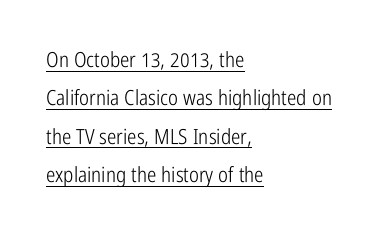
Italic: no, the glyphs are upright roman. Stem width sits at or under what a default text font uses. Is the block centered? No — it sits flush against the left margin. The rendered words wear a rule along their underside.
